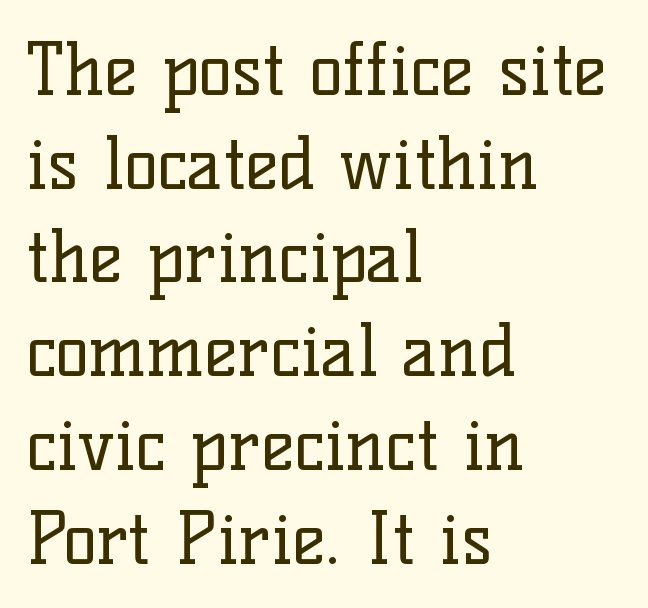
Students, observe: this is what conventionally led text looks like. The zone under the glyphs is completely vacant. Look at the tracking — it's just the regular setting, nothing added. Caption: multi-line text, flush left, ragged right. These lines were composed using upright roman letters.
